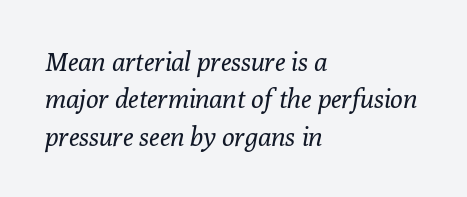
The image shows 26 px text type, italic (leaning right); set left-aligned, normal line spacing (1.44x), normal letter spacing, not underlined.
